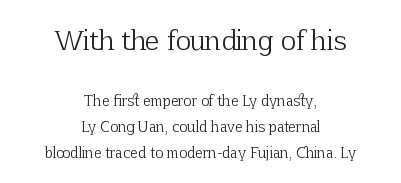
Ascenders rise straight up at ninety degrees. Anything drawn beneath the words? Only blank space. The typeface has the unassuming heft of standard copy or less. The face used here is rendered with its standard letterfit. Visually, the top section dominates because its glyphs are scaled up.
